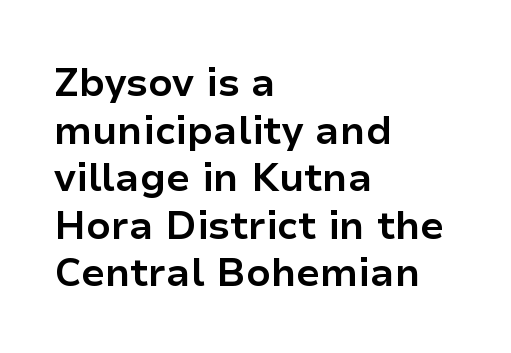
Q: Is the text bold? A: Yes.
Q: Is the text italic (slanted)? A: No, it is upright.
Q: Is the typeface a serif or a sans-serif typeface? A: Sans-serif.
Q: Is the text underlined? A: No.
Q: How is the paragraph aligned? A: Left-aligned.
Q: Is the spacing between letters normal or unusually wide? A: Normal.
Q: Width (condensed, normal, or wide)? A: Normal.
Q: Stroke contrast? A: Low.
Q: x-height? A: Medium.
Q: Monospaced? A: No.
